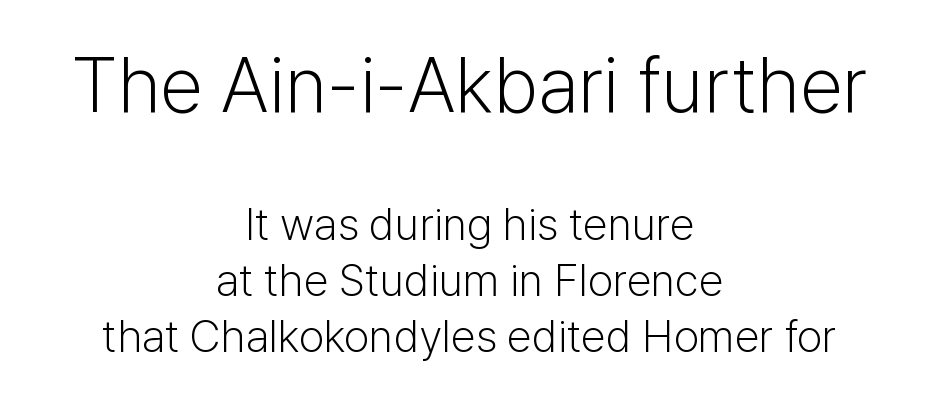
The letterforms sit shoulder to shoulder at normal distance. Unlike a traditional serif, this face leaves its strokes unadorned. A normal amount of white space separates one row of letters from the next. This layout puts the oversized block above and the modest block below. Decoration check: the copy has no underline. The specimen reads as upright at a glance.
